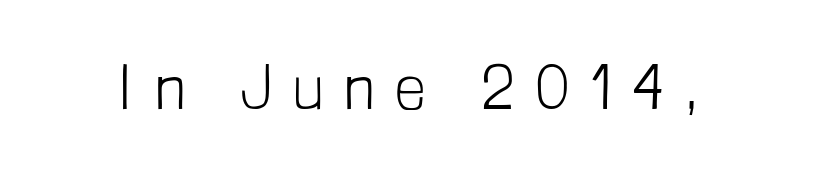
The image shows 63 px light, condensed sans-serif type, upright; set unusually wide letter spacing (+0.36 em), not underlined; low stroke contrast and a medium x-height.
